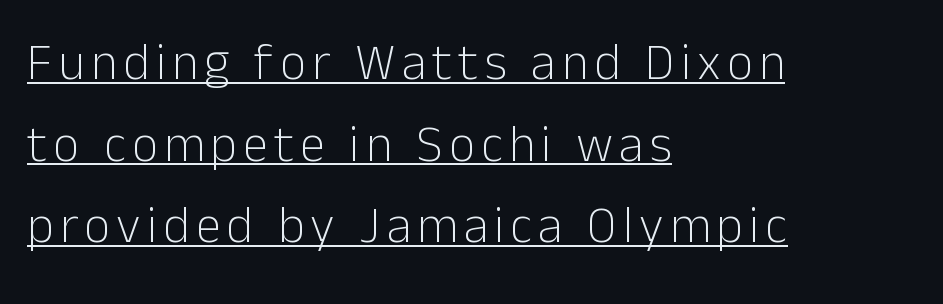
The setting favours the left margin, as ordinary paragraphs usually do. Letters have the restrained weight of plain body copy at most. Is this a fixed-width face? No — the glyphs have proportional, varying widths. Stroke terminals: plain, sans-serif. The line-height multiplier appears to be the usual default. A baseline rule has been typeset under these characters.
